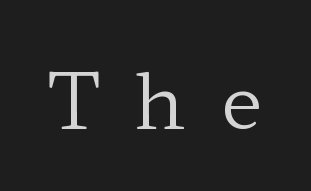
The image shows 77 px regular-weight, wide serif type, upright; set unusually wide letter spacing (+0.46 em), not underlined; low stroke contrast and a medium x-height.
